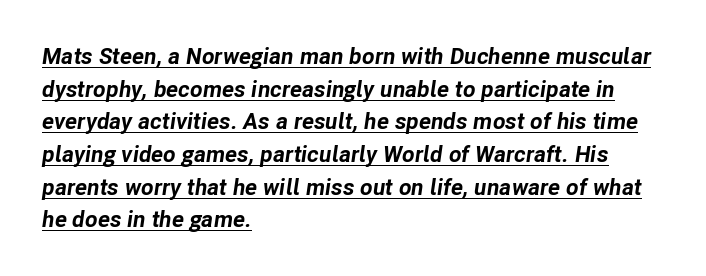
The image shows 23 px bold type, italic (leaning right); set left-aligned, normal line spacing (1.42x), normal letter spacing, underlined.
